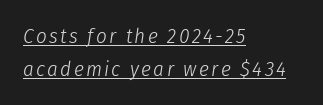
The image shows 21 px text type, italic (leaning right); set left-aligned, normal line spacing (1.56x), underlined.
